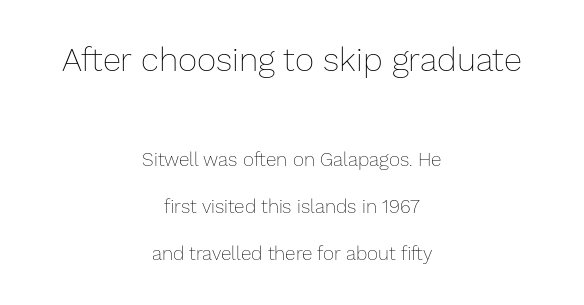
Q: Is the text bold? A: No.
Q: Is the text italic (slanted)? A: No, it is upright.
Q: Is the text underlined? A: No.
Q: How is the paragraph aligned? A: Centered.
Q: Is the spacing between letters normal or unusually wide? A: Normal.
Q: Is the spacing between lines tight, normal or loose? A: Loose.
Q: Which block of text is set in a larger size, the first (top) or the second (bottom)? A: The first (top) one.
Q: Width (condensed, normal, or wide)? A: Normal.
Q: Stroke contrast? A: Low.
Q: x-height? A: Medium.
Q: Monospaced? A: No.
